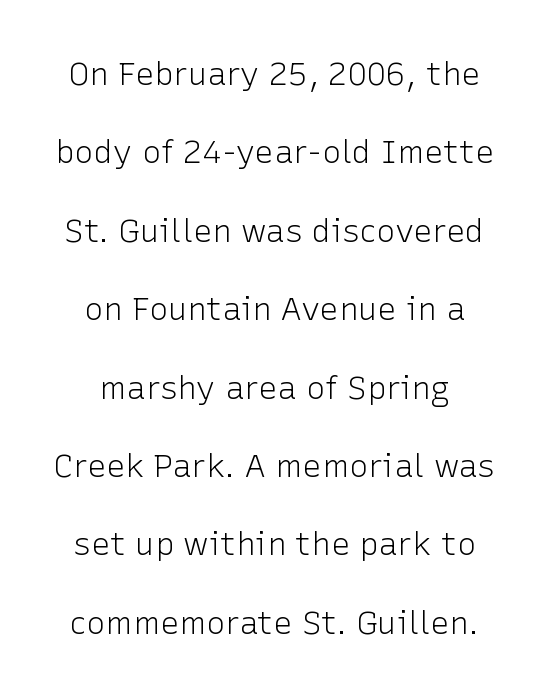
{"serif": "no", "italic": "no", "bold": "no", "weight": "light", "width": "normal", "stroke_contrast": "low", "x_height": "medium", "monospaced": "no", "underline": "no", "line_spacing": "loose", "line_spacing_ratio": 2.45, "letter_spacing": "normal", "letter_spacing_em": 0.0, "glyph_px": 32}
